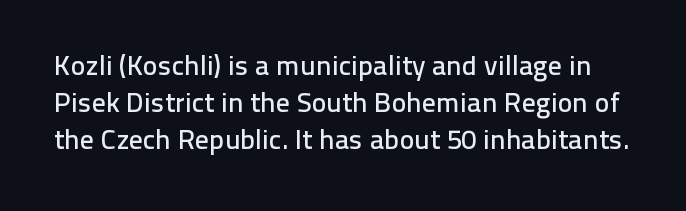
The image shows 28 px sans-serif type, upright; set normal line spacing (1.33x), normal letter spacing, not underlined; low stroke contrast and a medium x-height.
